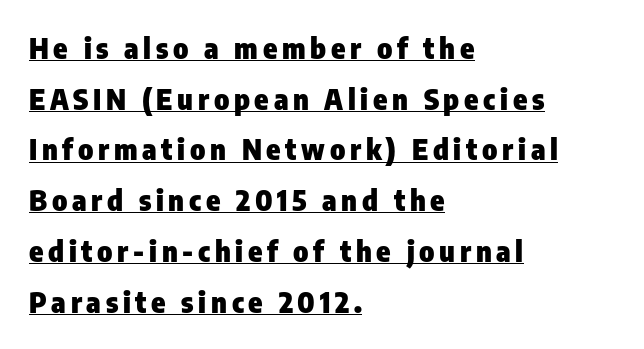
I'd call this a sans setting — the letters go barefoot. The face used here has the dense, thick strokes of a bold. Emphasis is given by a line drawn under the lettering. These lines are rendered in a variable-pitch font.
